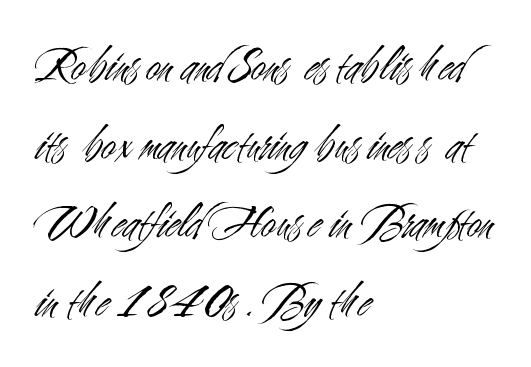
Nothing heavy about these letters — not bold at all. Is the block centered? No — it sits flush against the left margin. Note: no serifs on the glyphs. Think of a printed novel: that variable character pitch is what you see here. These lines keep a tight, regular rhythm from letter to letter.
